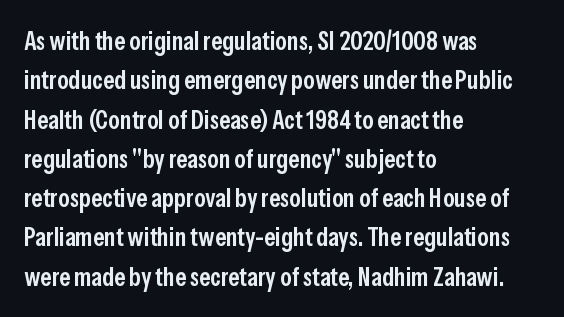
{"italic": "no", "bold": "semi", "underline": "no", "align": "left", "line_spacing": "normal", "line_spacing_ratio": 1.51, "letter_spacing": "normal", "letter_spacing_em": 0.0, "glyph_px": 26}
